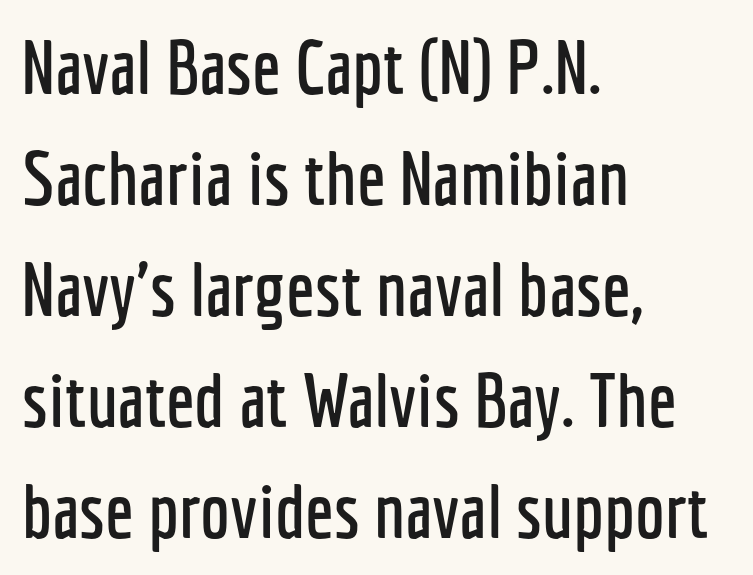
Students, observe: this is what conventionally led text looks like. The letters advance in unequal steps, a hallmark of proportional type. Tracking here is standard; glyphs follow each other at the usual distance. Typeset ragged right — the left edge is the straight one.
